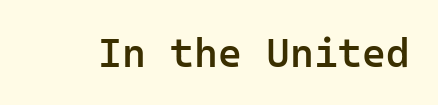
Q: Is the text bold? A: Semi-bold.
Q: Is the text italic (slanted)? A: No, it is upright.
Q: Is the typeface a serif or a sans-serif typeface? A: Sans-serif.
Q: Is the text underlined? A: No.
Q: Is the spacing between letters normal or unusually wide? A: Normal.
Q: Width (condensed, normal, or wide)? A: Normal.
Q: Stroke contrast? A: Low.
Q: x-height? A: Medium.
Q: Monospaced? A: Yes.
